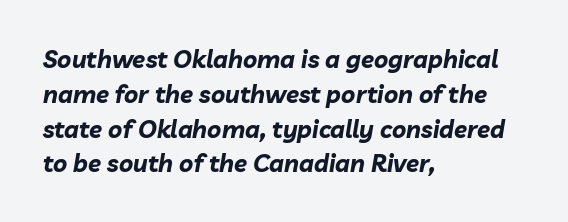
Q: Is the text bold? A: Yes.
Q: Is the text italic (slanted)? A: Yes, it leans right by about 10 degrees.
Q: Is the text underlined? A: No.
Q: How is the paragraph aligned? A: Left-aligned.
Q: Is the spacing between letters normal or unusually wide? A: Normal.
Q: Is the spacing between lines tight, normal or loose? A: Normal.
